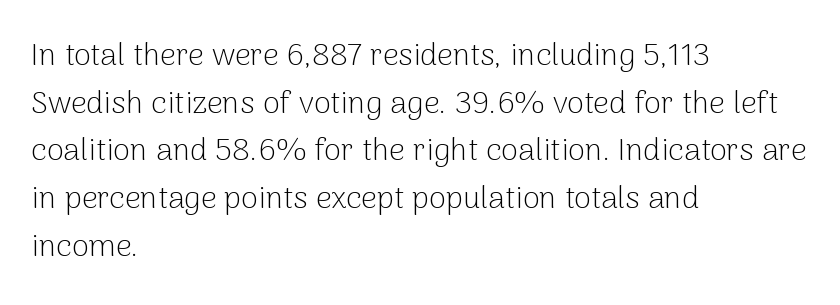
Has an underline been added? It has not. Is the type heavy? It reads as light-to-regular instead. Students, note that the glyphs here touch the page at normal intervals. The type sits square on the baseline with zero lean.
